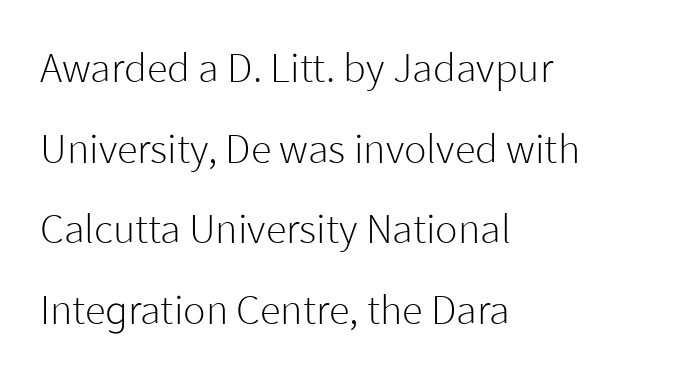
The image shows 42 px light sans-serif type, upright; set left-aligned, loose line spacing (1.92x), normal letter spacing, not underlined; low stroke contrast and a medium x-height.
